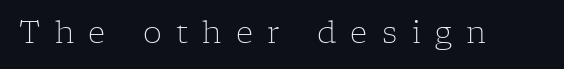
{"serif": "yes", "italic": "no", "bold": "no", "weight": "light", "width": "normal", "stroke_contrast": "low", "x_height": "medium", "monospaced": "no", "underline": "no", "letter_spacing": "wide", "letter_spacing_em": 0.48, "glyph_px": 30}
